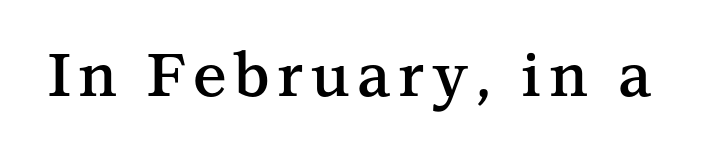
Q: Is the text bold? A: Semi-bold.
Q: Is the text italic (slanted)? A: No, it is upright.
Q: Is the typeface a serif or a sans-serif typeface? A: Serif.
Q: Is the text underlined? A: No.
Q: Width (condensed, normal, or wide)? A: Normal.
Q: Stroke contrast? A: Medium.
Q: x-height? A: Medium.
Q: Monospaced? A: No.
